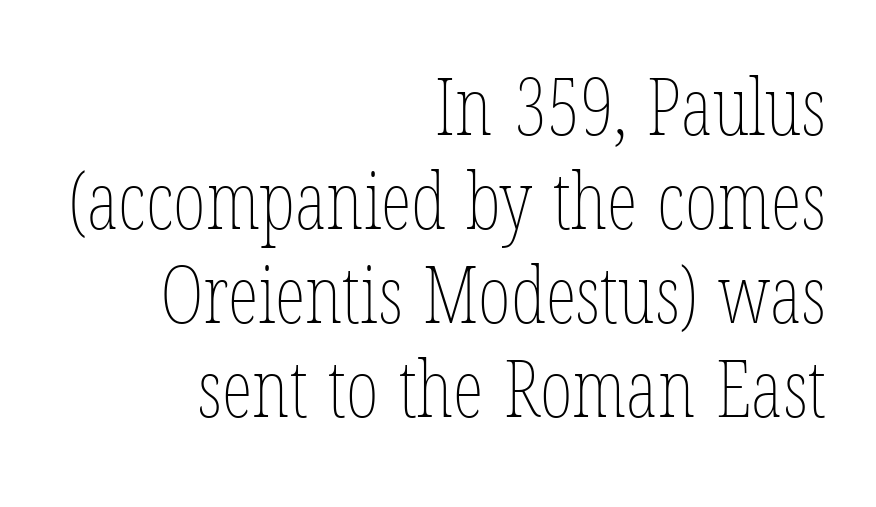
Q: Is the text bold? A: No.
Q: Is the text italic (slanted)? A: No, it is upright.
Q: Is the text underlined? A: No.
Q: How is the paragraph aligned? A: Right-aligned.
Q: Is the spacing between letters normal or unusually wide? A: Normal.
Q: Width (condensed, normal, or wide)? A: Condensed.
Q: Stroke contrast? A: Low.
Q: x-height? A: Medium.
Q: Monospaced? A: No.
